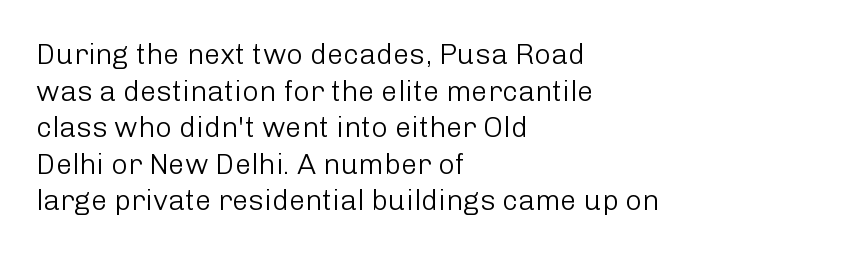
Alignment: flush left. Is the stroke heavy? The answer is a plain regular-or-lighter. These lines are rendered in a variable-pitch font. Lines of text with bare space underneath. Does extra space separate the letters? No, they use regular spacing.
